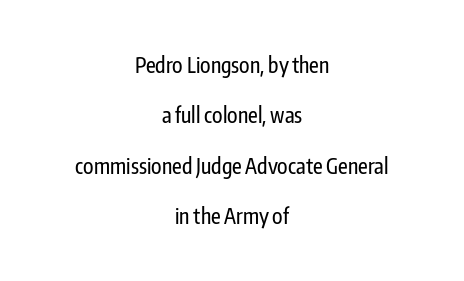
The image shows 21 px text type, upright; set centered, loose line spacing (2.4x), normal letter spacing, not underlined.
